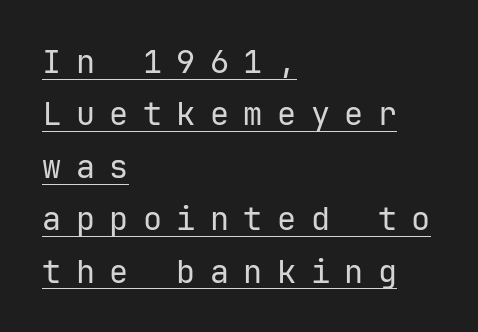
{"serif": "no", "italic": "no", "bold": "no", "weight": "regular", "width": "normal", "stroke_contrast": "low", "x_height": "medium", "underline": "yes", "align": "left", "line_spacing": "normal", "line_spacing_ratio": 1.64, "letter_spacing": "wide", "letter_spacing_em": 0.45, "glyph_px": 32}
